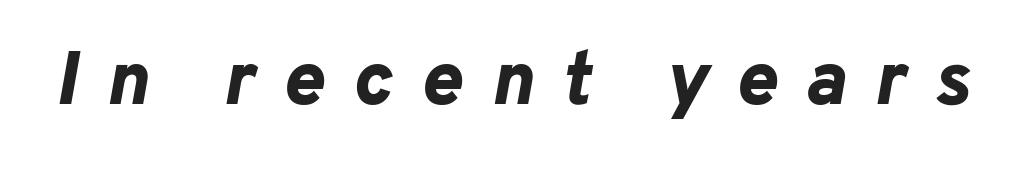
{"italic": "yes", "lean": "right", "slant_degrees": 10, "bold": "yes", "weight": "bold", "width": "normal", "stroke_contrast": "low", "x_height": "medium", "monospaced": "no", "underline": "no", "letter_spacing": "wide", "letter_spacing_em": 0.38, "glyph_px": 76}
